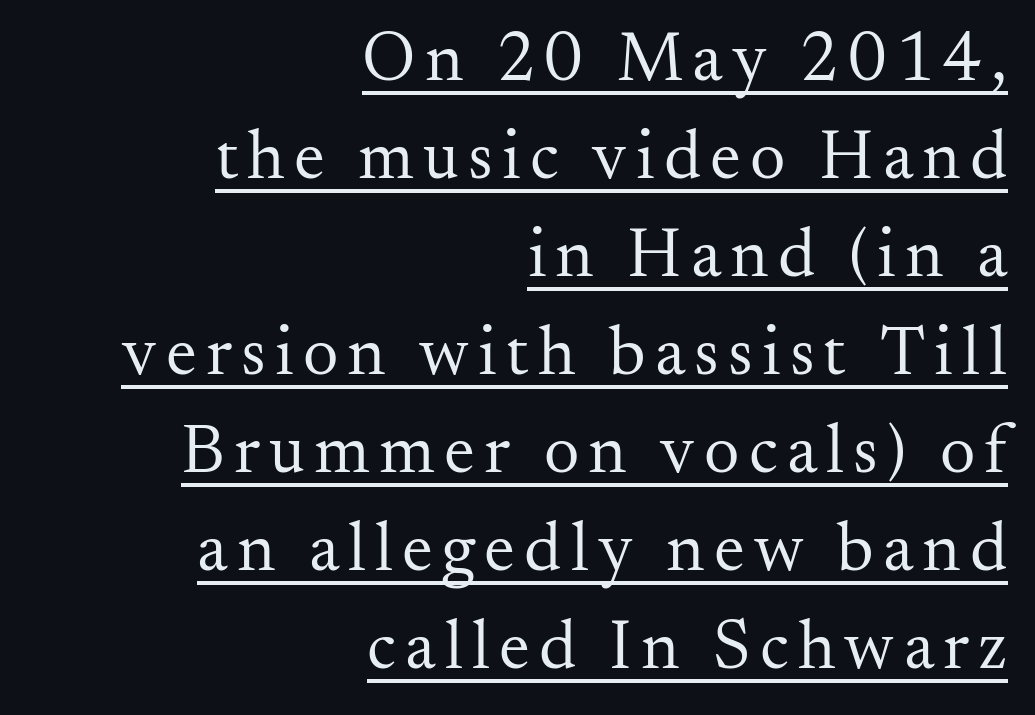
The image shows 70 px regular-weight serif type, upright; set right-aligned, normal line spacing (1.4x), underlined; medium stroke contrast and a small x-height.
